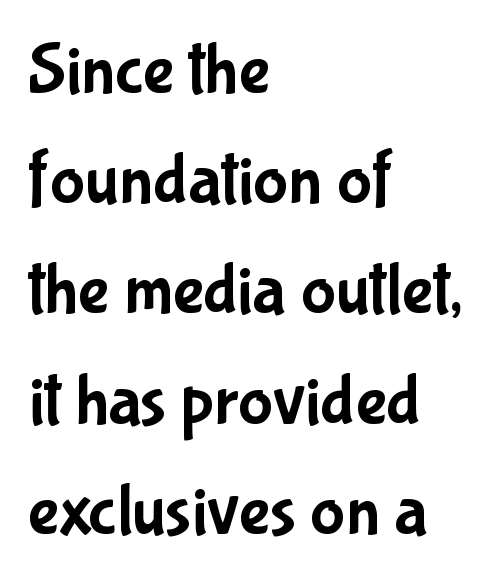
The image shows 73 px condensed sans-serif type, upright; set left-aligned, normal line spacing (1.51x), normal letter spacing, not underlined; low stroke contrast and a medium x-height.
